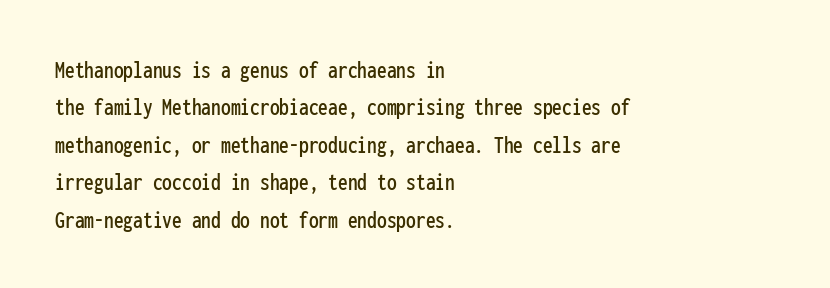
The image shows 26 px text type, upright; set left-aligned, normal line spacing (1.44x), normal letter spacing, not underlined.
